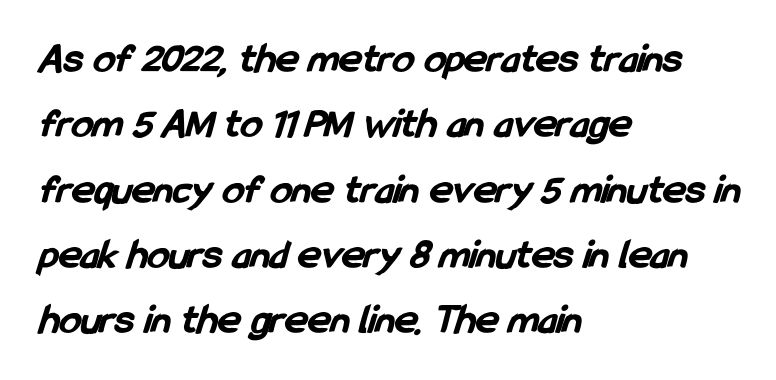
The image shows 43 px bold, condensed sans-serif type; set left-aligned, normal line spacing (1.52x), normal letter spacing, not underlined; low stroke contrast and a medium x-height.
